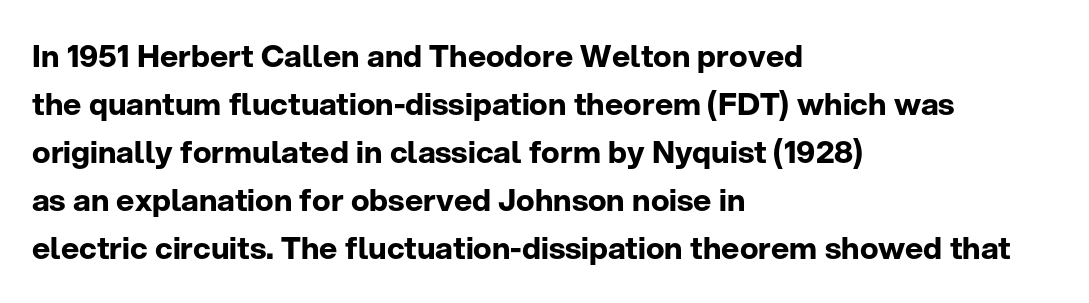
Q: Is the text bold? A: Yes.
Q: Is the text italic (slanted)? A: No, it is upright.
Q: Is the typeface a serif or a sans-serif typeface? A: Sans-serif.
Q: Is the text underlined? A: No.
Q: How is the paragraph aligned? A: Left-aligned.
Q: Is the spacing between letters normal or unusually wide? A: Normal.
Q: Is the spacing between lines tight, normal or loose? A: Normal.
Q: Width (condensed, normal, or wide)? A: Normal.
Q: Stroke contrast? A: Low.
Q: x-height? A: Medium.
Q: Monospaced? A: No.
